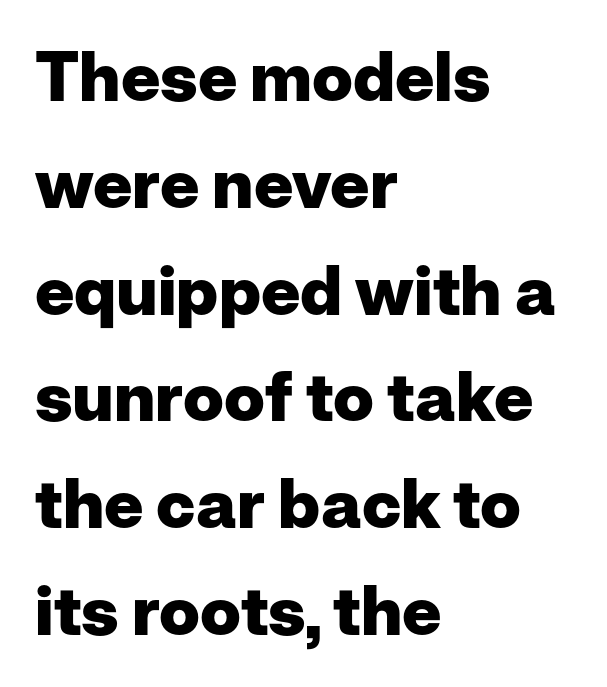
Q: Is the text bold? A: Yes.
Q: Is the text italic (slanted)? A: No, it is upright.
Q: Is the typeface a serif or a sans-serif typeface? A: Sans-serif.
Q: Is the text underlined? A: No.
Q: How is the paragraph aligned? A: Left-aligned.
Q: Is the spacing between letters normal or unusually wide? A: Normal.
Q: Is the spacing between lines tight, normal or loose? A: Normal.
Q: Width (condensed, normal, or wide)? A: Normal.
Q: Stroke contrast? A: Low.
Q: x-height? A: Medium.
Q: Monospaced? A: No.
